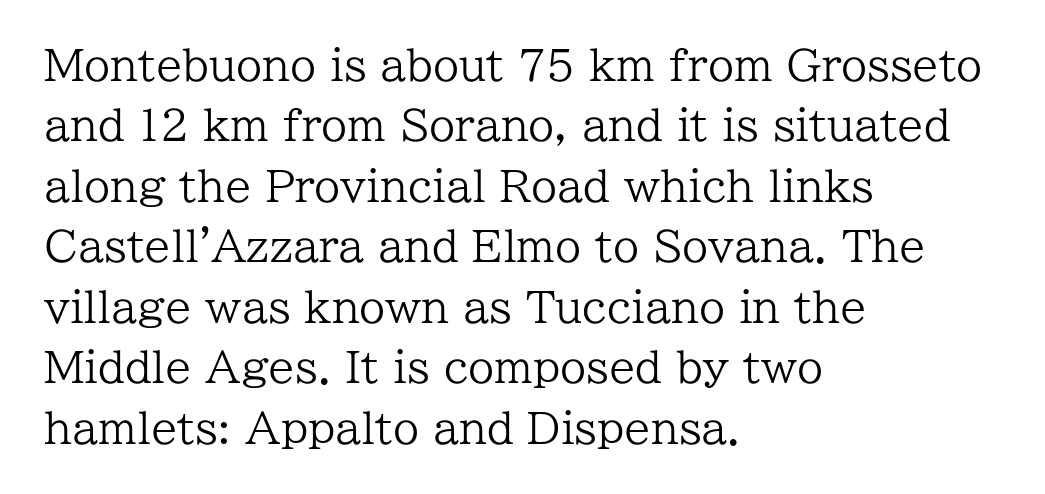
The rendering shows small feet on the letterforms — a serif design. Check under the words: just untouched page. If you measured baseline to baseline, you'd find a middling distance. Is the block centered? No — it sits flush against the left margin. The lettering stays uniformly vertical, giving the passage a roman look. Is the letter spacing exaggerated? No — it looks like the ordinary default.
